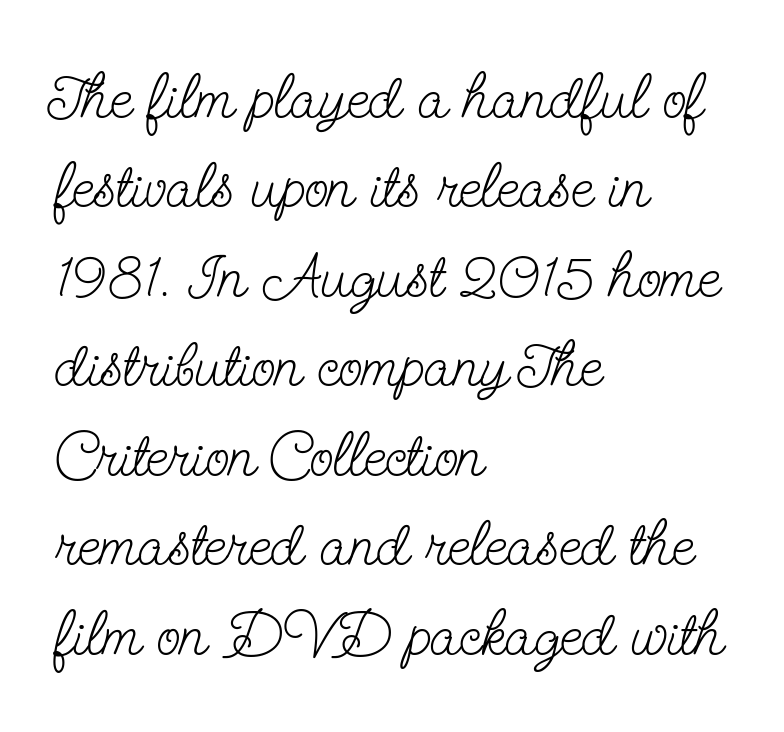
The paragraph has a hard left edge and a soft right edge. Horizontal bands of white between lines are of average thickness. Here the designer chose a conventional face with non-uniform glyph widths. The typeface has the unassuming heft of standard copy or less. In terms of letterspacing, this is plain default setting.
